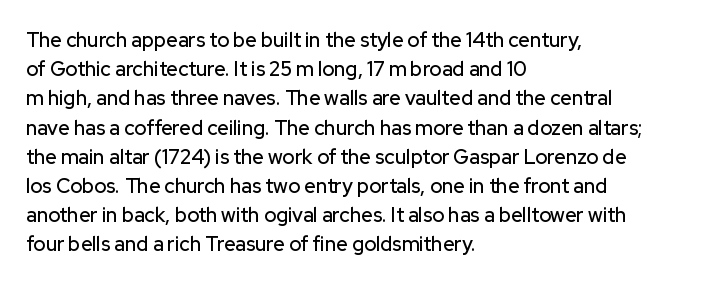
Q: Is the text italic (slanted)? A: No, it is upright.
Q: Is the text underlined? A: No.
Q: How is the paragraph aligned? A: Left-aligned.
Q: Is the spacing between letters normal or unusually wide? A: Normal.
Q: Is the spacing between lines tight, normal or loose? A: Normal.
